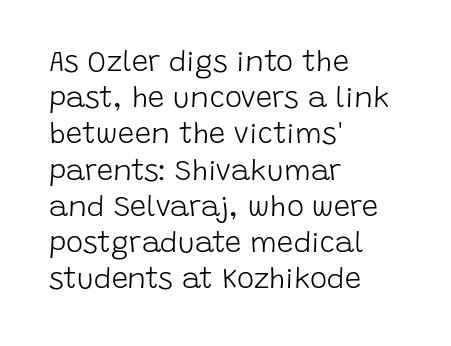
Q: Is the text bold? A: No.
Q: Is the text italic (slanted)? A: No, it is upright.
Q: Is the typeface a serif or a sans-serif typeface? A: Sans-serif.
Q: Is the text underlined? A: No.
Q: How is the paragraph aligned? A: Left-aligned.
Q: Is the spacing between letters normal or unusually wide? A: Normal.
Q: Is the spacing between lines tight, normal or loose? A: Normal.
Q: Width (condensed, normal, or wide)? A: Normal.
Q: Stroke contrast? A: Low.
Q: x-height? A: Large.
Q: Monospaced? A: No.
